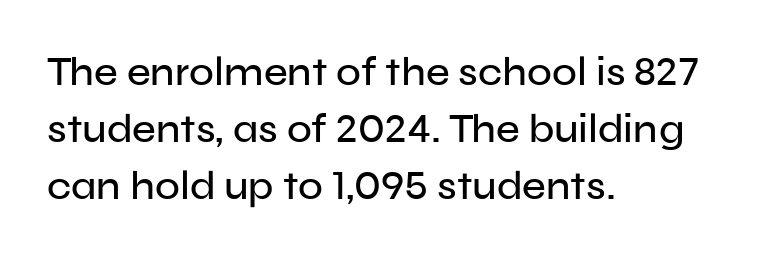
Q: Is the text italic (slanted)? A: No, it is upright.
Q: Is the typeface a serif or a sans-serif typeface? A: Sans-serif.
Q: Is the text underlined? A: No.
Q: How is the paragraph aligned? A: Left-aligned.
Q: Is the spacing between letters normal or unusually wide? A: Normal.
Q: Is the spacing between lines tight, normal or loose? A: Normal.
Q: Width (condensed, normal, or wide)? A: Normal.
Q: Stroke contrast? A: Low.
Q: x-height? A: Medium.
Q: Monospaced? A: No.
